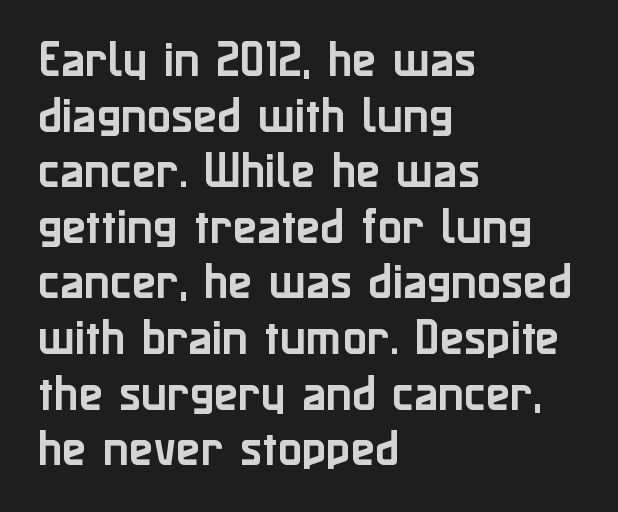
{"serif": "no", "italic": "no", "width": "normal", "stroke_contrast": "low", "x_height": "medium", "monospaced": "no", "underline": "no", "align": "left", "line_spacing": "normal", "line_spacing_ratio": 1.39, "letter_spacing": "normal", "letter_spacing_em": 0.0, "glyph_px": 40}
